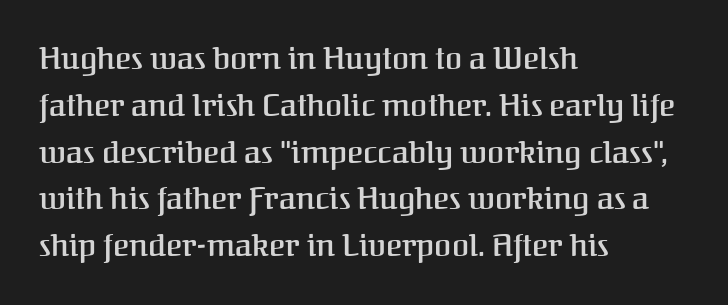
The rag falls on the right side of this text block. Honestly, the row spacing looks completely unremarkable. The type family on display is of the serif kind. A typesetter would call this proportional, since set widths differ per character.
